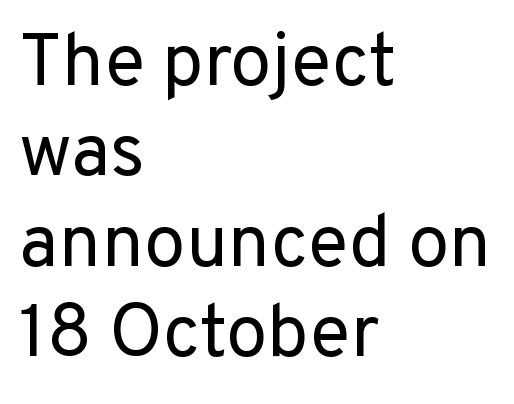
Q: Is the text bold? A: No.
Q: Is the text italic (slanted)? A: No, it is upright.
Q: Is the typeface a serif or a sans-serif typeface? A: Sans-serif.
Q: Is the text underlined? A: No.
Q: How is the paragraph aligned? A: Left-aligned.
Q: Is the spacing between letters normal or unusually wide? A: Normal.
Q: Width (condensed, normal, or wide)? A: Normal.
Q: Stroke contrast? A: Low.
Q: x-height? A: Medium.
Q: Monospaced? A: No.
